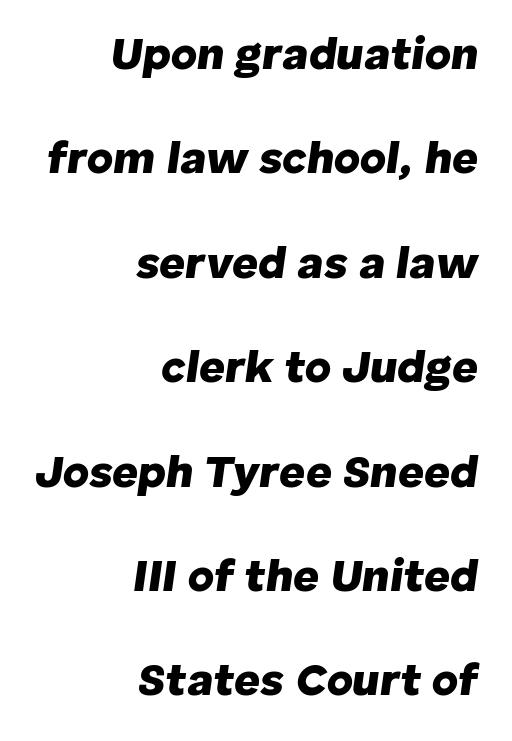
The image shows 45 px heavy type, italic (leaning right); set right-aligned, loose line spacing (2.32x), normal letter spacing, not underlined; low stroke contrast and a medium x-height.
